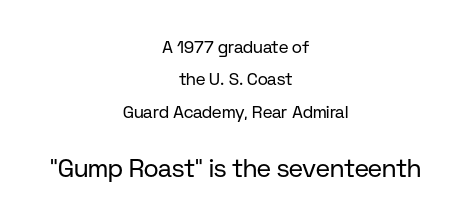
The gap between lines stays unmarked. You can tell it's not italic because the verticals are truly vertical. The lines are spread far apart with generous leading. Teacher's note: observe the equal gaps on both sides — that is centered alignment. This reads as an unemphasized weight, regular at the heaviest. Between these two stacked blocks, the lower one wins on size.
